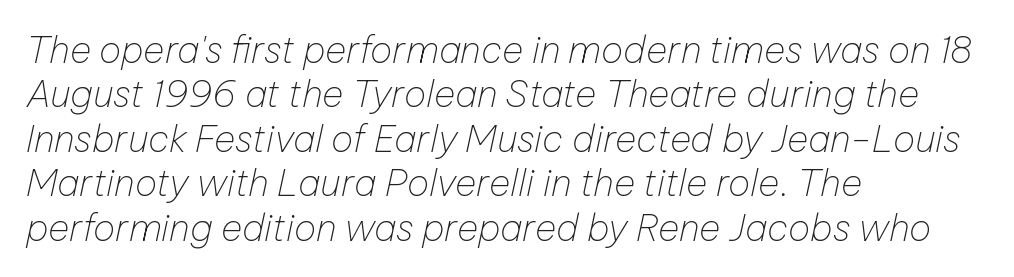
The image shows 37 px thin type, italic (leaning right); set left-aligned, line spacing 1.2x, normal letter spacing, not underlined; low stroke contrast and a medium x-height.
